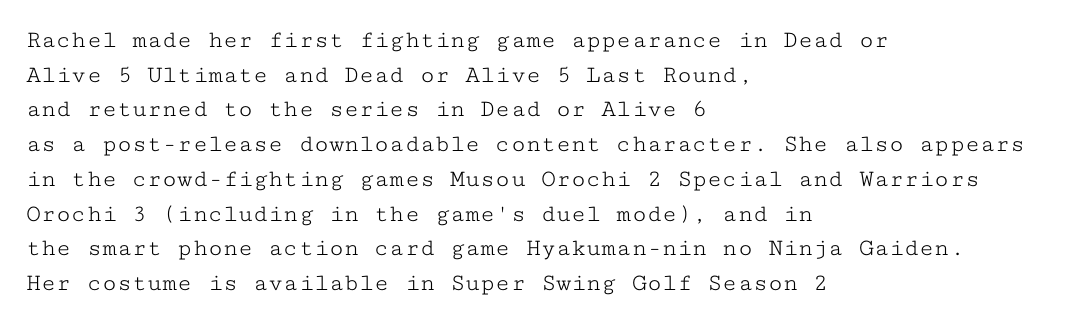
The letters stand straight up with perfectly vertical stems. The typesetter chose a ragged-right arrangement here. What's the leading like? Ordinary, nothing unusual. Nothing unusual about the tracking: characters are spaced as the font intends. Is the stroke heavy? The answer is a plain regular-or-lighter.
